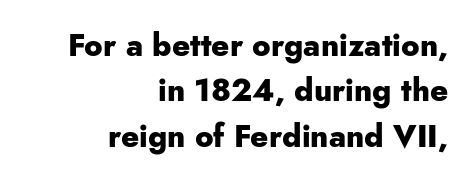
The image shows 31 px heavy sans-serif type, upright; set right-aligned, normal line spacing (1.46x), normal letter spacing, not underlined; low stroke contrast and a small x-height.
